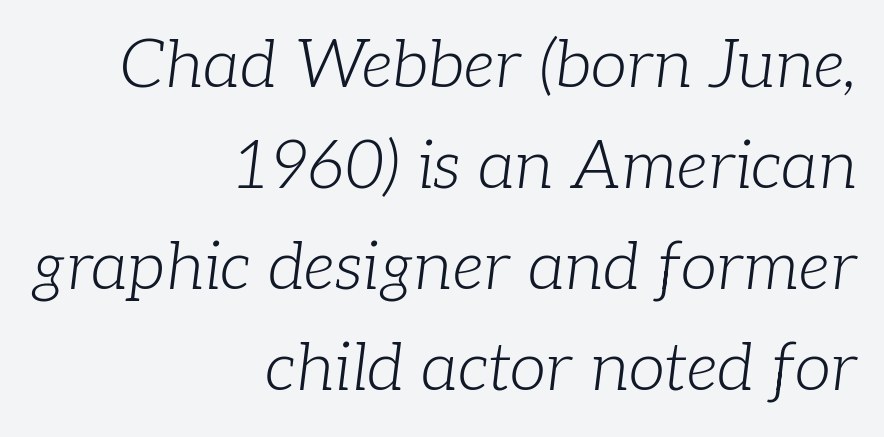
{"serif": "yes", "italic": "yes", "lean": "right", "slant_degrees": 7, "bold": "no", "weight": "light", "width": "normal", "stroke_contrast": "low", "x_height": "medium", "monospaced": "no", "underline": "no", "align": "right", "line_spacing": "normal", "line_spacing_ratio": 1.53, "letter_spacing": "normal", "letter_spacing_em": 0.0, "glyph_px": 66}
